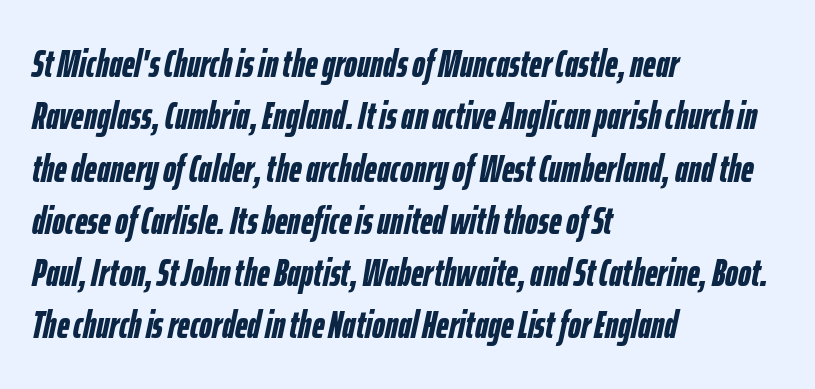
{"italic": "yes", "lean": "right", "slant_degrees": 12, "bold": "yes", "weight": "semibold", "width": "condensed", "stroke_contrast": "low", "x_height": "medium", "monospaced": "no", "underline": "no", "align": "left", "line_spacing": "normal", "line_spacing_ratio": 1.34, "letter_spacing": "normal", "letter_spacing_em": 0.0, "glyph_px": 39}
